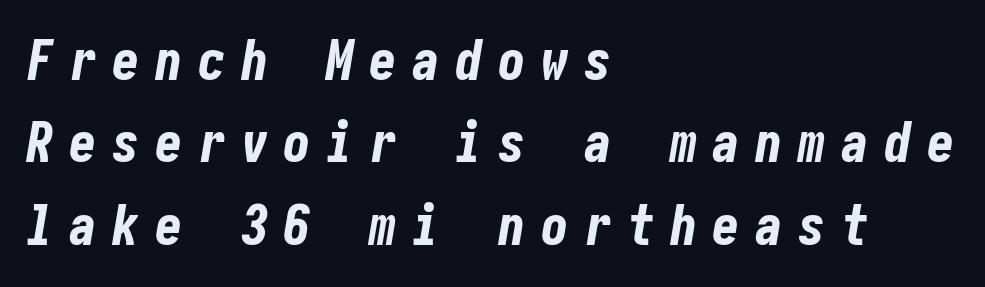
Every letter is thick-stroked: bold, no question. A clean baseline with only descenders dipping below it. The space between consecutive lines is moderate. The horizontal fit of the characters is loose and conspicuously gappy. Compared with a centered layout, this one pins lines to the left instead. Looking at the ascenders, they clearly lean.
